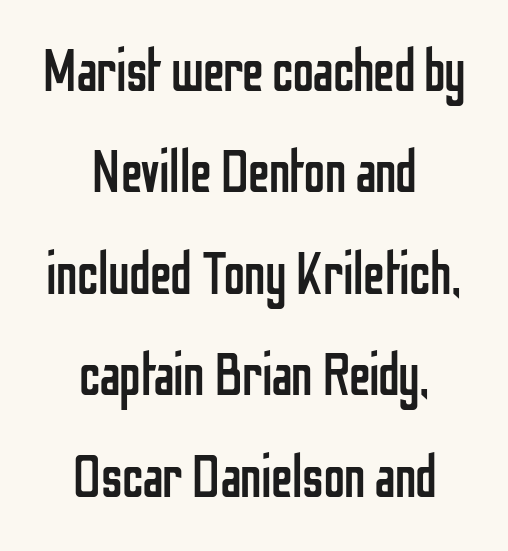
{"serif": "no", "italic": "no", "bold": "no", "weight": "regular", "width": "condensed", "stroke_contrast": "low", "x_height": "medium", "monospaced": "no", "underline": "no", "align": "center", "line_spacing": "normal", "line_spacing_ratio": 1.69, "letter_spacing": "normal", "letter_spacing_em": 0.0, "glyph_px": 60}
